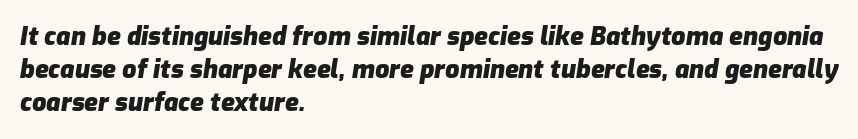
{"italic": "yes", "lean": "right", "slant_degrees": 9, "bold": "yes", "underline": "no", "align": "left", "line_spacing": "normal", "line_spacing_ratio": 1.32, "letter_spacing": "normal", "letter_spacing_em": 0.0, "glyph_px": 25}
